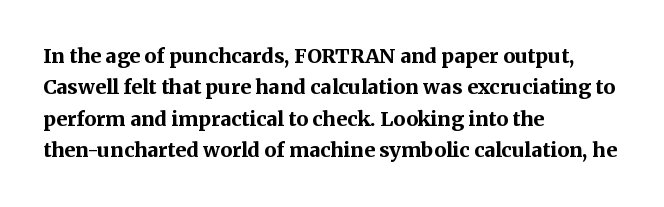
{"italic": "no", "bold": "yes", "underline": "no", "align": "left", "line_spacing": "normal", "line_spacing_ratio": 1.57, "letter_spacing": "normal", "letter_spacing_em": 0.0, "glyph_px": 20}
